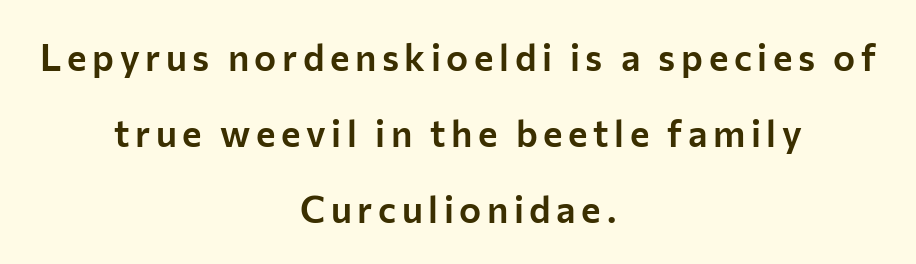
Q: Is the text italic (slanted)? A: No, it is upright.
Q: Is the typeface a serif or a sans-serif typeface? A: Sans-serif.
Q: Is the text underlined? A: No.
Q: How is the paragraph aligned? A: Centered.
Q: Is the spacing between lines tight, normal or loose? A: Loose.
Q: Width (condensed, normal, or wide)? A: Normal.
Q: Stroke contrast? A: Low.
Q: x-height? A: Medium.
Q: Monospaced? A: No.
